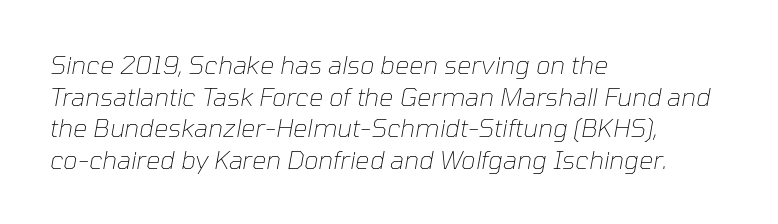
{"italic": "yes", "lean": "right", "slant_degrees": 10, "bold": "no", "underline": "no", "align": "left", "line_spacing": "normal", "line_spacing_ratio": 1.27, "letter_spacing": "normal", "letter_spacing_em": 0.0, "glyph_px": 25}
